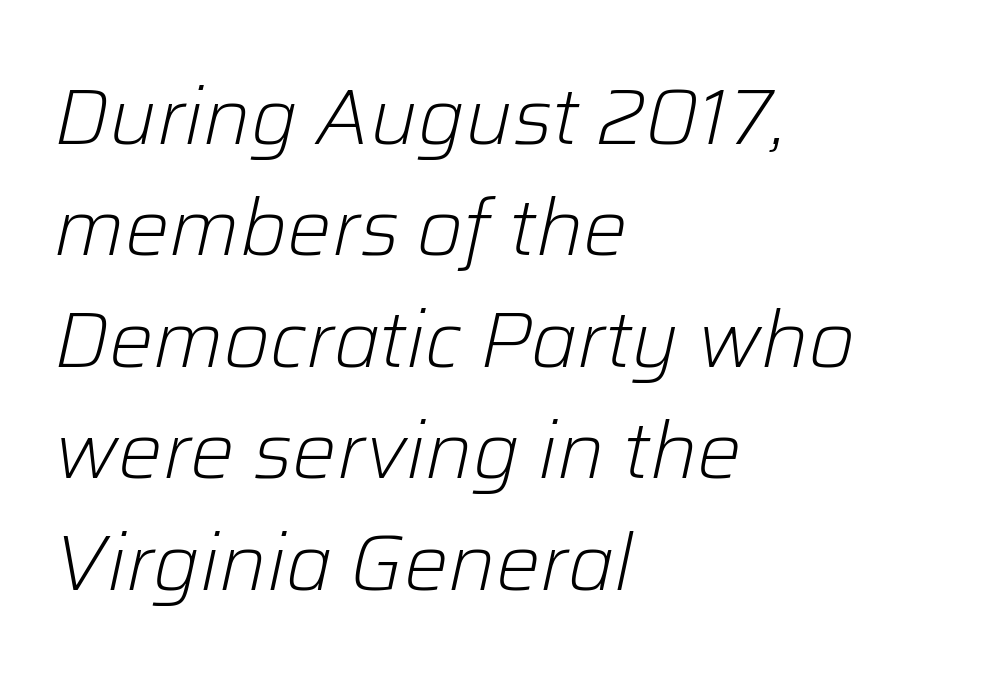
{"italic": "yes", "lean": "right", "slant_degrees": 12, "bold": "no", "weight": "light", "width": "normal", "stroke_contrast": "low", "x_height": "medium", "monospaced": "no", "underline": "no", "align": "left", "line_spacing": "normal", "line_spacing_ratio": 1.41, "letter_spacing": "normal", "letter_spacing_em": 0.0, "glyph_px": 79}
